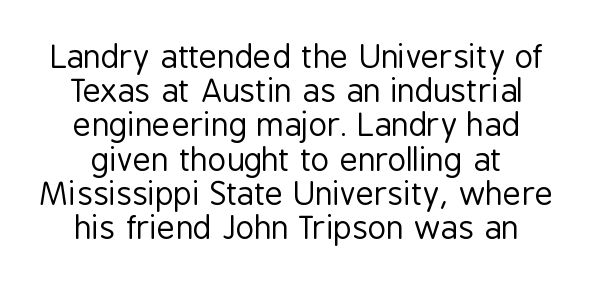
Quick note: underline off. The type is set solid horizontally, with unmodified tracking. The axis of the letterforms is exactly vertical. Proportional: the letters do not fall into vertical columns. Each new line begins almost immediately beneath the previous one. The font is comparable to plain body text, perhaps lighter.
